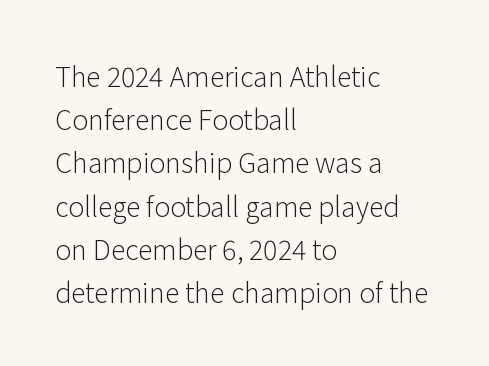
The image shows 27 px text type, upright; set left-aligned, normal line spacing (1.6x), normal letter spacing, not underlined.
